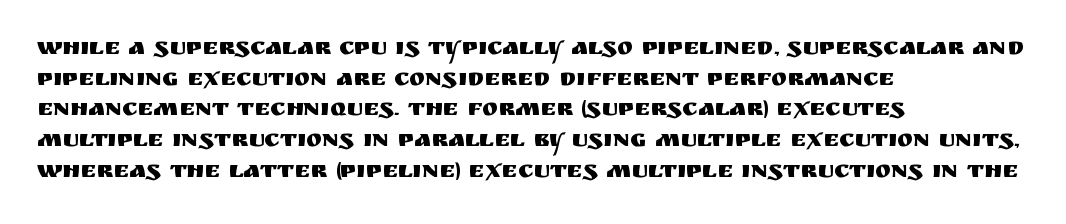
These lines stack with their left ends in a neat column. This sample uses plain, unmodified letter spacing. Rows of type keep a routine distance in the vertical direction. The glyphs are unaccompanied by any horizontal stroke below them. Vertical strokes here are truly vertical.
